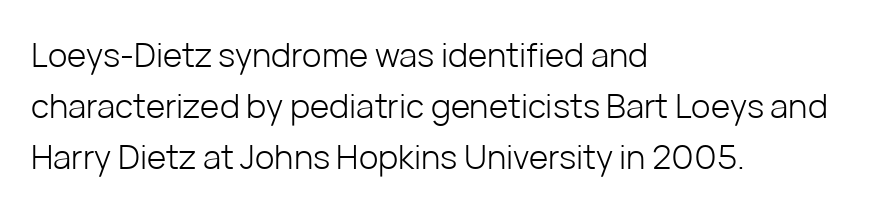
Q: Is the text bold? A: No.
Q: Is the text italic (slanted)? A: No, it is upright.
Q: Is the typeface a serif or a sans-serif typeface? A: Sans-serif.
Q: Is the text underlined? A: No.
Q: How is the paragraph aligned? A: Left-aligned.
Q: Is the spacing between letters normal or unusually wide? A: Normal.
Q: Is the spacing between lines tight, normal or loose? A: Normal.
Q: Width (condensed, normal, or wide)? A: Normal.
Q: Stroke contrast? A: Low.
Q: x-height? A: Medium.
Q: Monospaced? A: No.
